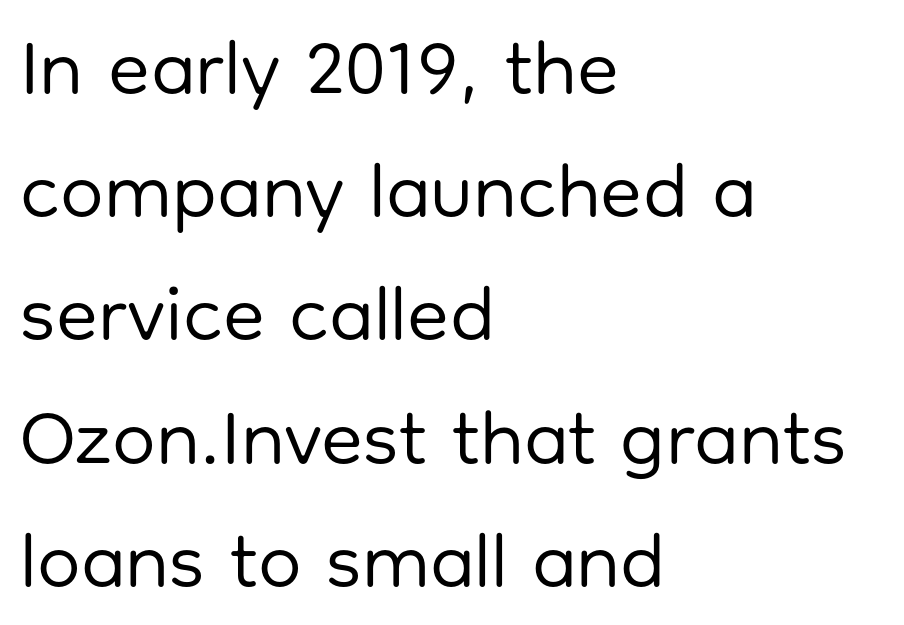
Q: Is the text bold? A: No.
Q: Is the text italic (slanted)? A: No, it is upright.
Q: Is the typeface a serif or a sans-serif typeface? A: Sans-serif.
Q: Is the text underlined? A: No.
Q: How is the paragraph aligned? A: Left-aligned.
Q: Is the spacing between letters normal or unusually wide? A: Normal.
Q: Is the spacing between lines tight, normal or loose? A: Normal.
Q: Width (condensed, normal, or wide)? A: Normal.
Q: Stroke contrast? A: Low.
Q: x-height? A: Medium.
Q: Monospaced? A: No.
